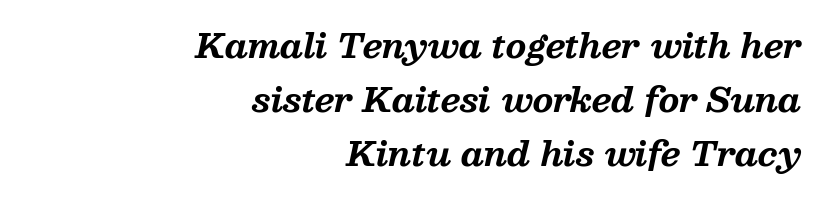
Does the weight exceed regular? Yes, all the way to bold. Typeset ragged left — the right edge is the straight one. Old-style or modern, the face here clearly has serifs. These lines are rendered in a variable-pitch font. Tracking here is standard; glyphs follow each other at the usual distance.
